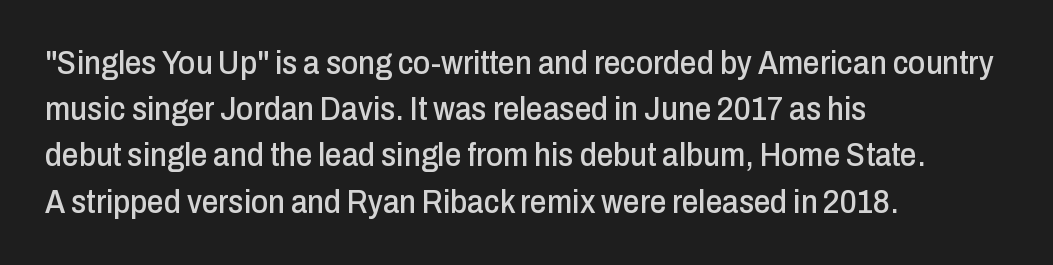
The image shows 33 px condensed sans-serif type, upright; set left-aligned, normal line spacing (1.4x), normal letter spacing, not underlined; low stroke contrast and a medium x-height.
